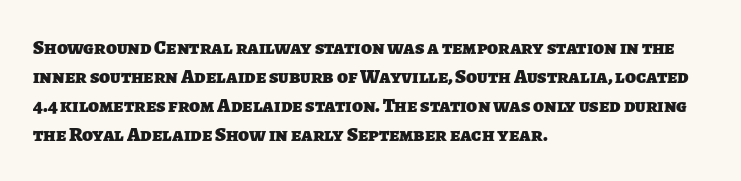
The image shows 20 px bold type; set left-aligned, normal line spacing (1.45x), normal letter spacing, not underlined.
